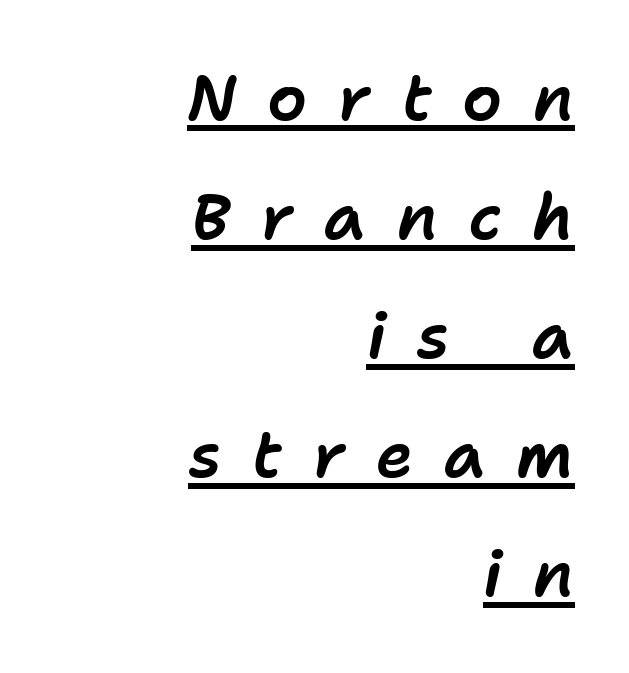
{"italic": "yes", "lean": "right", "slant_degrees": 11, "width": "normal", "stroke_contrast": "low", "x_height": "medium", "monospaced": "no", "underline": "yes", "align": "right", "line_spacing_ratio": 1.89, "letter_spacing": "wide", "letter_spacing_em": 0.49, "glyph_px": 63}
